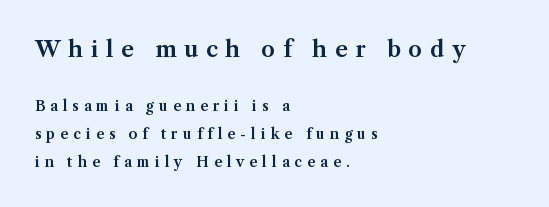
Does the lettering tilt? It doesn't — this is upright. The block of text is sparse from top to bottom, with ample space between rows. Beneath every word, the page is bare. Inter-character spacing is expanded well beyond the font's built-in metrics.
